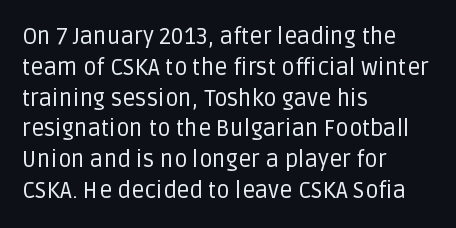
Q: Is the text bold? A: No.
Q: Is the text italic (slanted)? A: No, it is upright.
Q: Is the text underlined? A: No.
Q: How is the paragraph aligned? A: Left-aligned.
Q: Is the spacing between letters normal or unusually wide? A: Normal.
Q: Is the spacing between lines tight, normal or loose? A: Normal.
